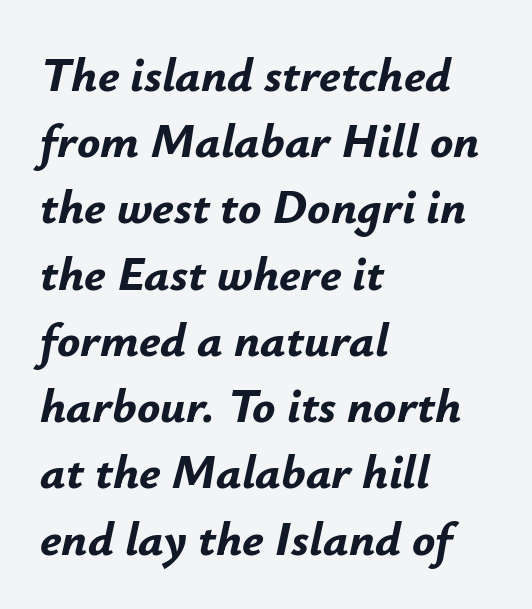
{"italic": "yes", "lean": "right", "slant_degrees": 12, "bold": "yes", "weight": "bold", "width": "normal", "stroke_contrast": "low", "x_height": "small", "monospaced": "no", "underline": "no", "align": "left", "line_spacing": "normal", "line_spacing_ratio": 1.38, "letter_spacing": "normal", "letter_spacing_em": 0.0, "glyph_px": 48}
